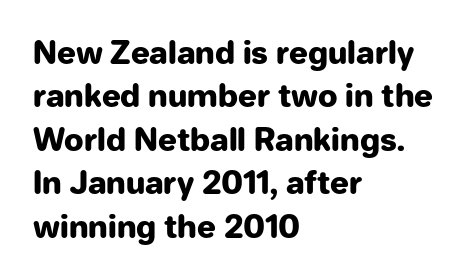
Q: Is the text bold? A: Yes.
Q: Is the text italic (slanted)? A: No, it is upright.
Q: Is the typeface a serif or a sans-serif typeface? A: Sans-serif.
Q: Is the text underlined? A: No.
Q: How is the paragraph aligned? A: Left-aligned.
Q: Is the spacing between letters normal or unusually wide? A: Normal.
Q: Is the spacing between lines tight, normal or loose? A: Normal.
Q: Width (condensed, normal, or wide)? A: Normal.
Q: Stroke contrast? A: Low.
Q: x-height? A: Medium.
Q: Monospaced? A: No.
